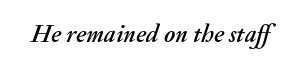
Just letters on the line, the space beneath them empty. The glyphs look as if they've been sheared to an angle. Each word holds together tightly as a unit, with standard inter-letter gaps.
